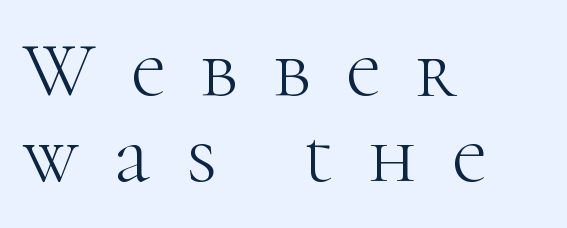
The passage shown is typed in a proportional face where columns would drift. Stems here are at most as thick as an everyday book face. Notice how the passage keeps a crisp vertical edge on the left only. The line-height multiplier appears low, near solid setting. A typesetter would mark this as roman, not italic.
